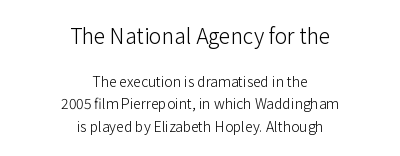
The image shows 21 px text type, upright; set centered, normal line spacing (1.61x), normal letter spacing, not underlined; the first (top) block is 1.5x larger.
